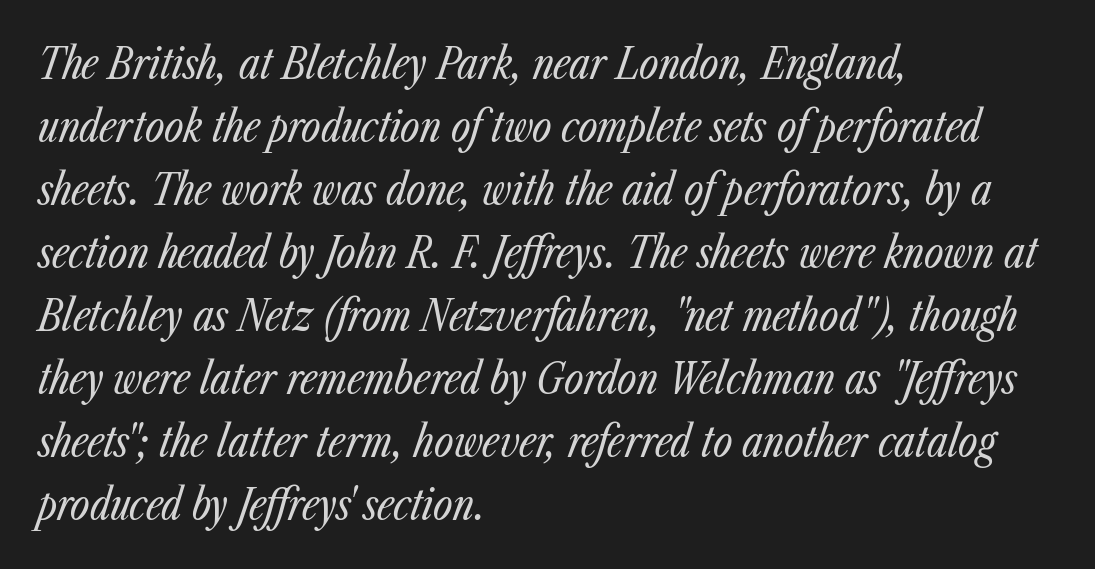
Counters stay open thanks to moderate or lighter strokes. Here the designer chose a conventional face with non-uniform glyph widths. When letters slant like this, we call the style italic. Horizontal bands of white between lines are of average thickness.
